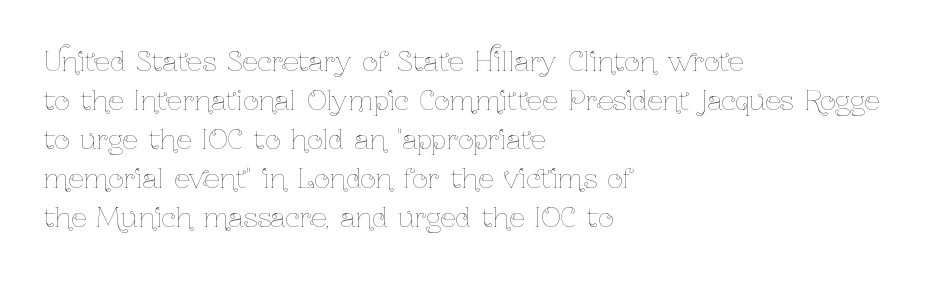
{"italic": "no", "bold": "no", "underline": "no", "align": "left", "line_spacing": "normal", "line_spacing_ratio": 1.44, "letter_spacing": "normal", "letter_spacing_em": 0.0, "glyph_px": 27}
